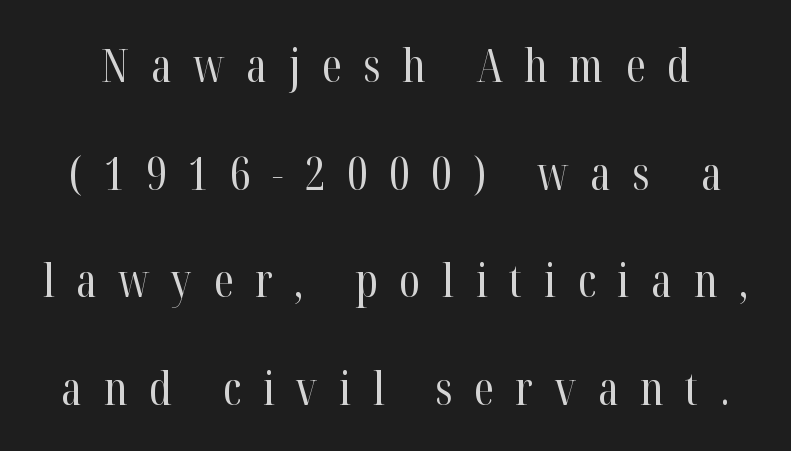
Line spacing here is loose. Designer's note — italics off, roman on. Tracking value appears strongly positive — letters spread wide. Words float on clear page, feet unadorned. Serifs: yes, visible at the terminals of the letterforms.
